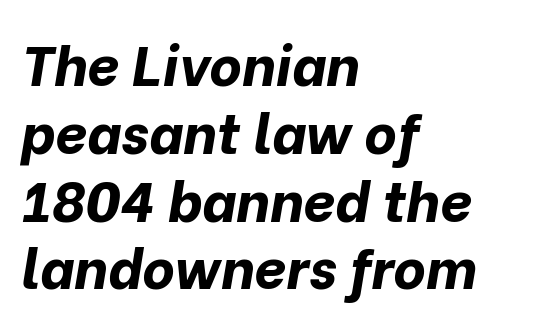
Q: Is the text bold? A: Yes.
Q: Is the text italic (slanted)? A: Yes, it leans right by about 10 degrees.
Q: Is the text underlined? A: No.
Q: How is the paragraph aligned? A: Left-aligned.
Q: Is the spacing between letters normal or unusually wide? A: Normal.
Q: Width (condensed, normal, or wide)? A: Normal.
Q: Stroke contrast? A: Low.
Q: x-height? A: Medium.
Q: Monospaced? A: No.
